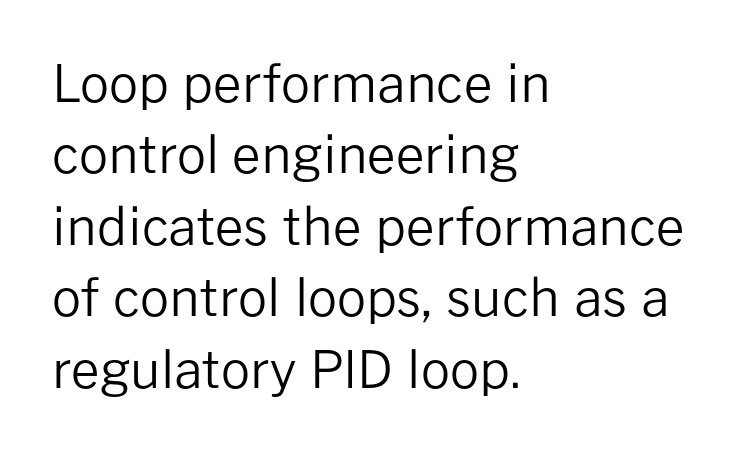
The image shows 51 px regular-weight sans-serif type, upright; set left-aligned, normal line spacing (1.4x), normal letter spacing, not underlined; low stroke contrast and a medium x-height.
